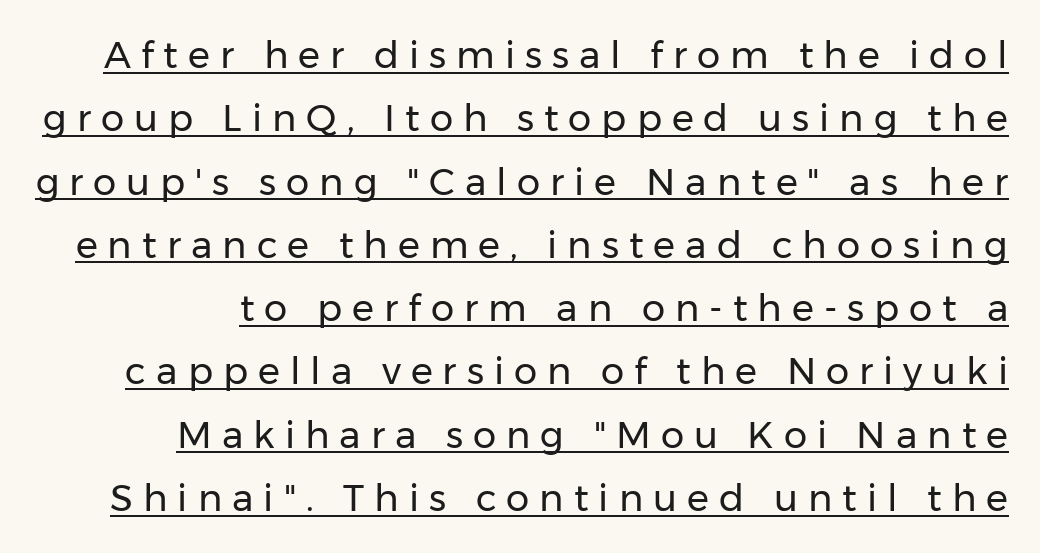
Is this a fixed-width face? No — the glyphs have proportional, varying widths. Ordinary non-slanted type is in use. The text was rendered using a sans face with plain stroke endings. Tracking value appears strongly positive — letters spread wide. The passage shown is not bold in any degree.
